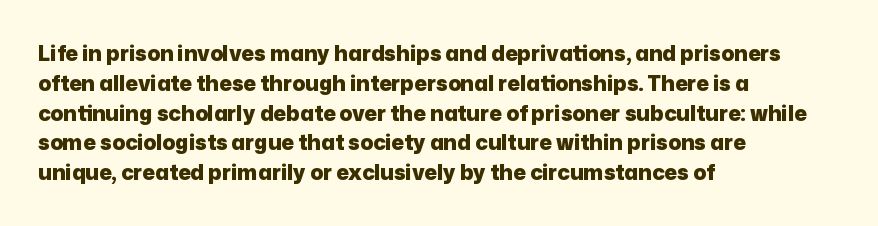
A bare baseline throughout the passage. Heavy-handed strokes throughout: this text is bold. Style check: upright. The setting favours the left margin, as ordinary paragraphs usually do. How are the letters spaced? Ordinarily, with no added tracking.
